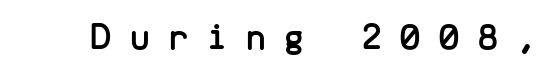
Q: Is the text italic (slanted)? A: No, it is upright.
Q: Is the typeface a serif or a sans-serif typeface? A: Sans-serif.
Q: Is the text underlined? A: No.
Q: Is the spacing between letters normal or unusually wide? A: Unusually wide.
Q: Width (condensed, normal, or wide)? A: Normal.
Q: Stroke contrast? A: Low.
Q: x-height? A: Medium.
Q: Monospaced? A: Yes.
